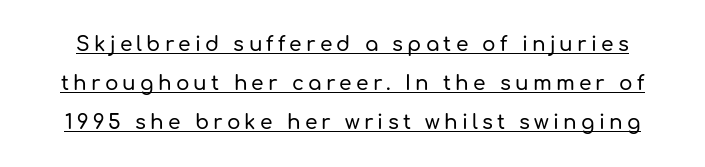
The image shows 20 px text type, upright; set loose line spacing (1.95x), unusually wide letter spacing (+0.21 em), underlined.
